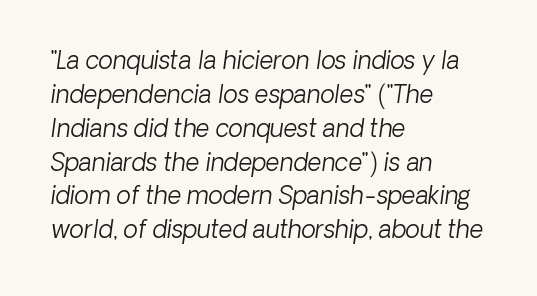
{"bold": "no", "underline": "no", "align": "left", "line_spacing": "normal", "line_spacing_ratio": 1.41, "letter_spacing": "normal", "letter_spacing_em": 0.0, "glyph_px": 24}
